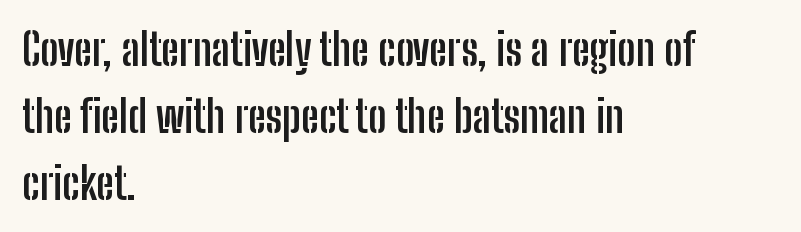
The lines in this sample share a left origin and differ only in where they stop. If you drew a line through each stem, it would be perfectly vertical. Tracking here is standard; glyphs follow each other at the usual distance. Serifs: no, the terminals of the letterforms are clean. Honestly, the row spacing looks completely unremarkable. These lines are rendered in a variable-pitch font.
